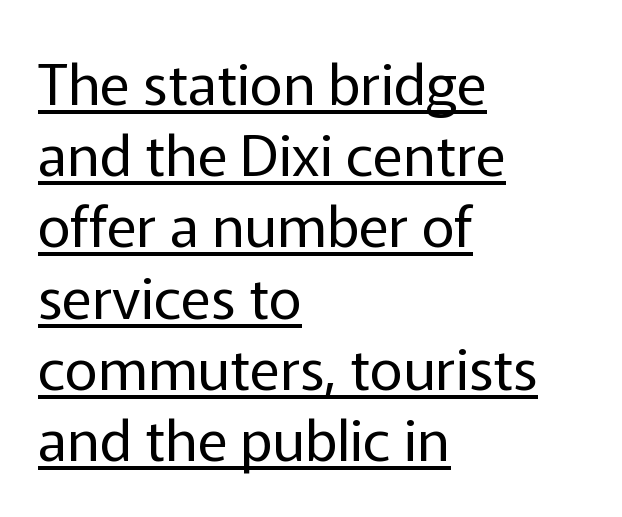
Q: Is the text bold? A: No.
Q: Is the text italic (slanted)? A: No, it is upright.
Q: Is the typeface a serif or a sans-serif typeface? A: Sans-serif.
Q: Is the text underlined? A: Yes.
Q: How is the paragraph aligned? A: Left-aligned.
Q: Is the spacing between letters normal or unusually wide? A: Normal.
Q: Is the spacing between lines tight, normal or loose? A: Normal.
Q: Width (condensed, normal, or wide)? A: Normal.
Q: Stroke contrast? A: Low.
Q: x-height? A: Medium.
Q: Monospaced? A: No.
